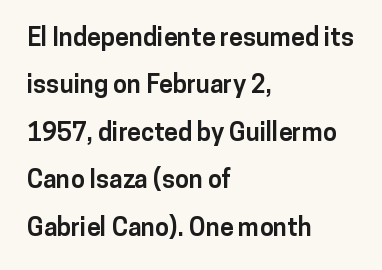
The image shows 25 px bold type, upright; set left-aligned, loose line spacing (1.9x), normal letter spacing, not underlined.
